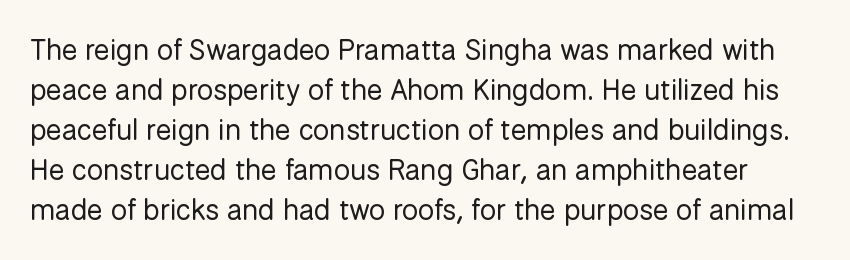
{"serif": "no", "italic": "no", "bold": "no", "weight": "regular", "width": "normal", "stroke_contrast": "low", "x_height": "medium", "monospaced": "no", "underline": "no", "line_spacing": "normal", "line_spacing_ratio": 1.38, "letter_spacing": "normal", "letter_spacing_em": 0.0, "glyph_px": 29}
